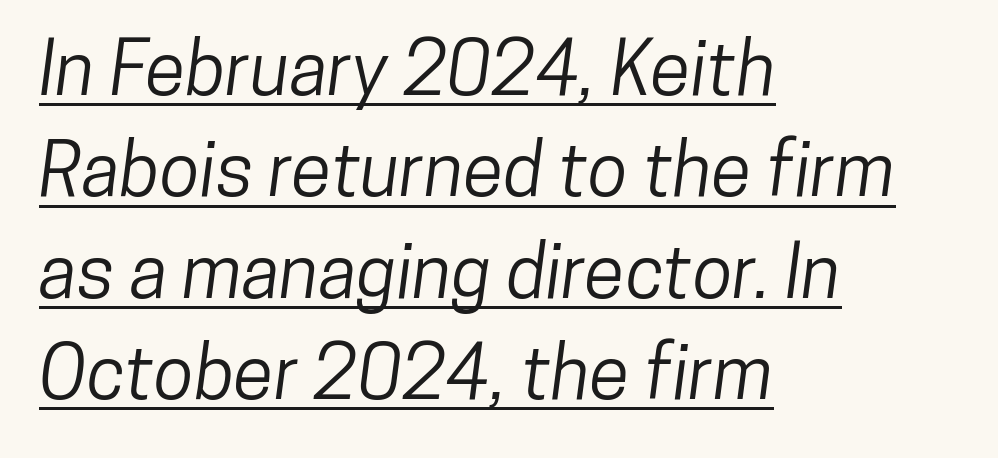
{"serif": "no", "width": "condensed", "stroke_contrast": "low", "x_height": "medium", "monospaced": "no", "underline": "yes", "align": "left", "line_spacing": "normal", "line_spacing_ratio": 1.37, "letter_spacing": "normal", "letter_spacing_em": 0.0, "glyph_px": 74}
